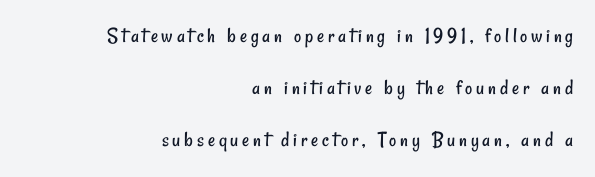
{"bold": "no", "underline": "no", "align": "right", "line_spacing": "loose", "line_spacing_ratio": 2.37, "glyph_px": 22}
